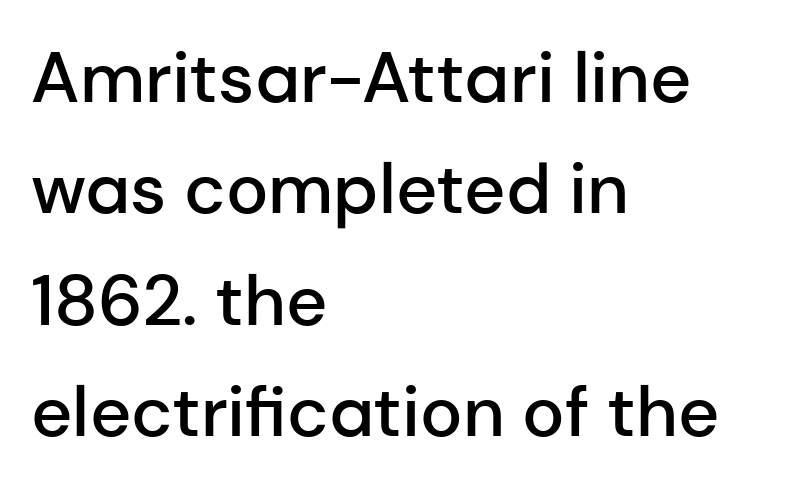
Every row of glyphs begins at an identical x-position on the left. Varying glyph widths throughout — classic text-font behaviour. Does the weight exceed regular? Yes, but only to semibold. The line-height multiplier appears to be the usual default. Nope, no serifs anywhere on these letters.
